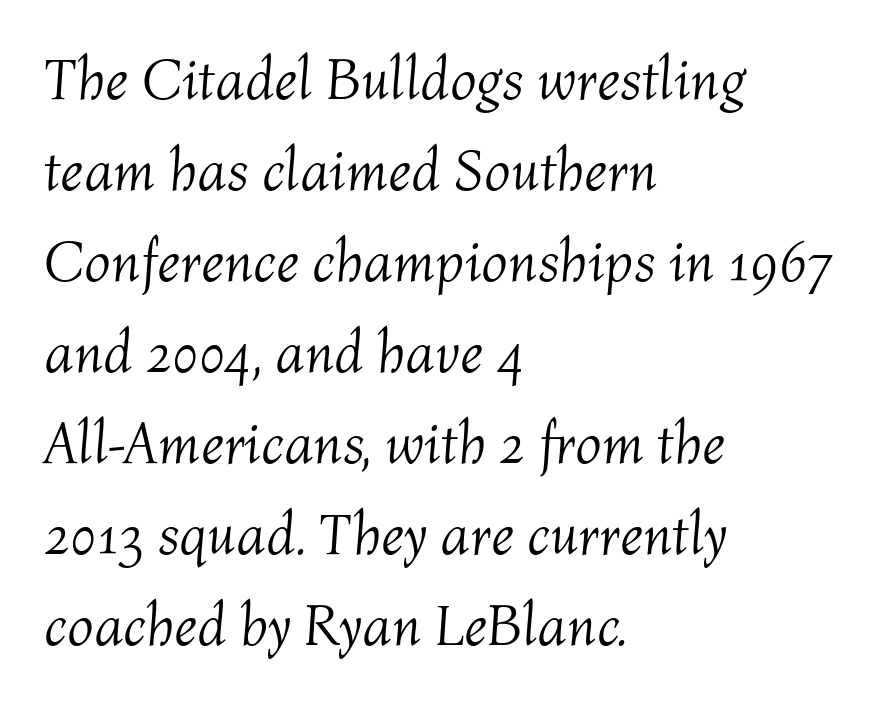
{"italic": "yes", "lean": "right", "slant_degrees": 4, "bold": "no", "weight": "light", "width": "normal", "stroke_contrast": "medium", "x_height": "medium", "monospaced": "no", "underline": "no", "align": "left", "line_spacing": "normal", "line_spacing_ratio": 1.57, "letter_spacing": "normal", "letter_spacing_em": 0.0, "glyph_px": 58}
